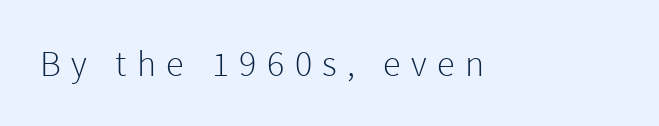
The font is comparable to plain body text, perhaps lighter. The tracking reads as deliberately expanded to a designer's eye. Quick note: underline off. A typesetter would label this face a sans. Here the designer chose a conventional face with non-uniform glyph widths.
